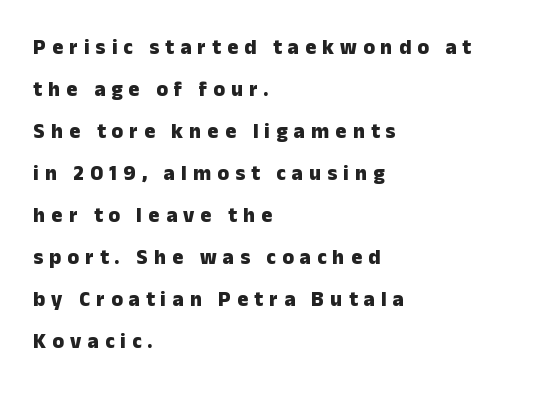
The image shows 21 px bold type, upright; set left-aligned, loose line spacing (2.0x), unusually wide letter spacing (+0.29 em), not underlined.
